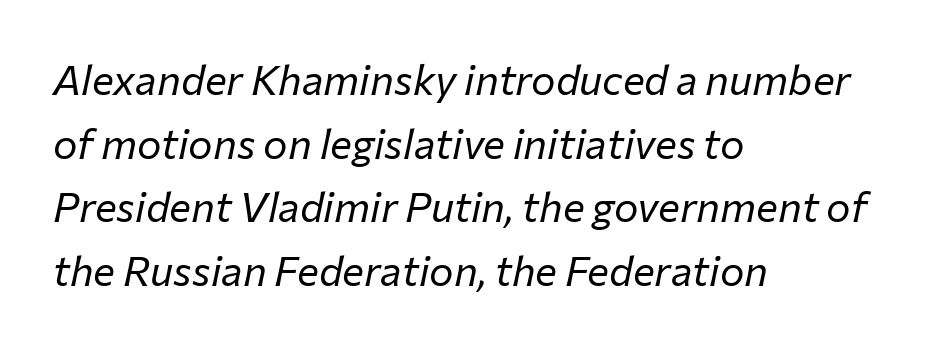
The image shows 41 px regular-weight type, italic (leaning right); set left-aligned, normal line spacing (1.55x), normal letter spacing, not underlined; low stroke contrast and a medium x-height.
